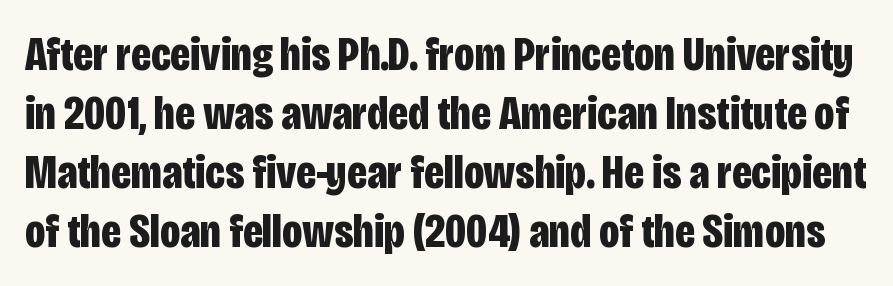
The image shows 48 px bold, condensed sans-serif type, upright; set line spacing 1.23x, normal letter spacing, not underlined; low stroke contrast and a large x-height.
